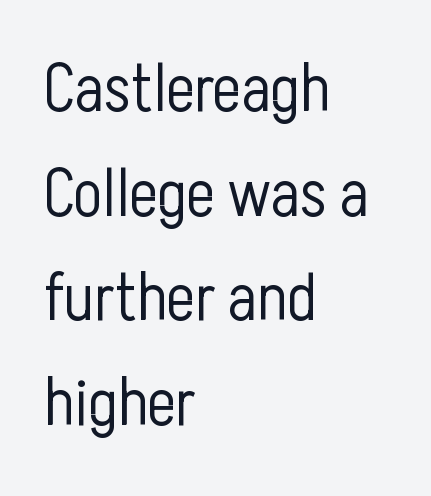
The compositor pushed each line to the left boundary. Examine the stroke ends and you'll find no serifs. Notice how descenders clear the ascenders below comfortably — that's standard leading. A quiet, ordinary-to-light weight characterises the typeface. Proportional: the letters do not fall into vertical columns. Check under the words: just untouched page.
